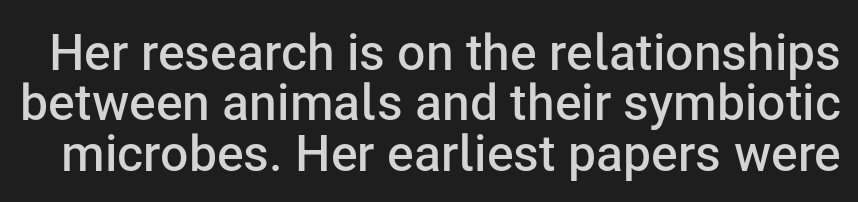
Q: Is the text bold? A: Semi-bold.
Q: Is the text italic (slanted)? A: No, it is upright.
Q: Is the typeface a serif or a sans-serif typeface? A: Sans-serif.
Q: Is the text underlined? A: No.
Q: Is the spacing between letters normal or unusually wide? A: Normal.
Q: Is the spacing between lines tight, normal or loose? A: Tight.
Q: Width (condensed, normal, or wide)? A: Normal.
Q: Stroke contrast? A: Low.
Q: x-height? A: Medium.
Q: Monospaced? A: No.
